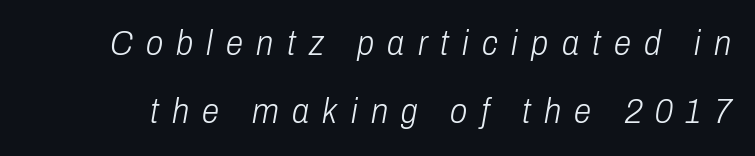
Summary of vertical rhythm: relaxed, with wide interline spacing. Summary of weight: not heavy and not bold. The letters advance in unequal steps, a hallmark of proportional type. The letters are slanted; this is an italic face. The space directly below the letters is spotless. Between one letter and the next there's a generous, obvious gap.
